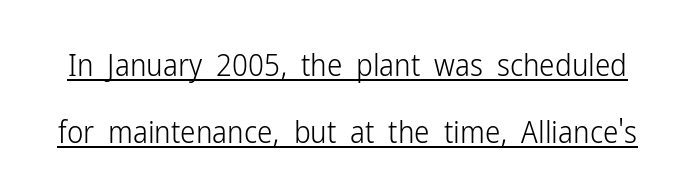
Q: Is the text bold? A: No.
Q: Is the text italic (slanted)? A: No, it is upright.
Q: Is the typeface a serif or a sans-serif typeface? A: Sans-serif.
Q: Is the text underlined? A: Yes.
Q: Is the spacing between letters normal or unusually wide? A: Normal.
Q: Is the spacing between lines tight, normal or loose? A: Loose.
Q: Width (condensed, normal, or wide)? A: Condensed.
Q: Stroke contrast? A: Low.
Q: x-height? A: Medium.
Q: Monospaced? A: No.
